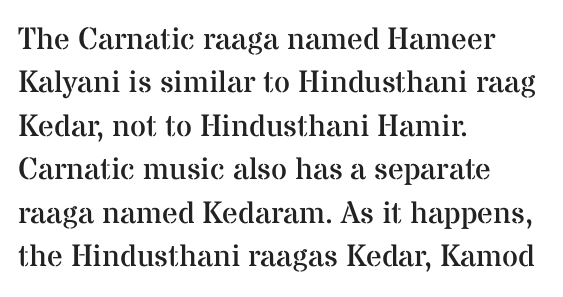
{"serif": "yes", "italic": "no", "bold": "no", "weight": "regular", "width": "normal", "stroke_contrast": "medium", "x_height": "medium", "monospaced": "no", "underline": "no", "align": "left", "line_spacing": "normal", "line_spacing_ratio": 1.4, "letter_spacing": "normal", "letter_spacing_em": 0.0, "glyph_px": 31}
